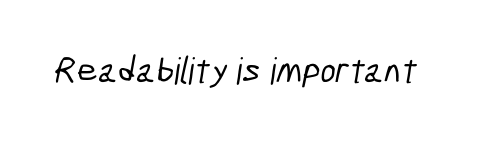
Q: Is the typeface a serif or a sans-serif typeface? A: Sans-serif.
Q: Is the text underlined? A: No.
Q: Is the spacing between letters normal or unusually wide? A: Normal.
Q: Width (condensed, normal, or wide)? A: Condensed.
Q: Stroke contrast? A: Low.
Q: x-height? A: Medium.
Q: Monospaced? A: No.
